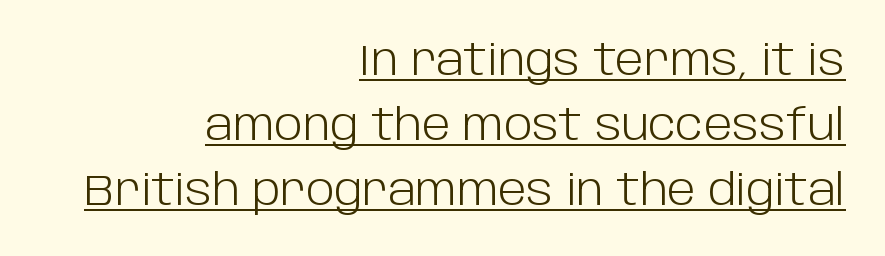
The image shows 43 px light sans-serif type, upright; set right-aligned, normal line spacing (1.51x), normal letter spacing, underlined; low stroke contrast and a large x-height.
